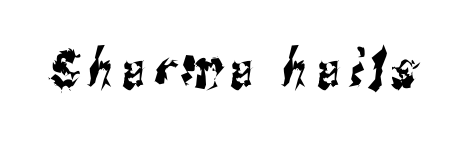
Q: Is the typeface a serif or a sans-serif typeface? A: Sans-serif.
Q: Is the text underlined? A: No.
Q: Width (condensed, normal, or wide)? A: Condensed.
Q: Stroke contrast? A: Medium.
Q: x-height? A: Medium.
Q: Monospaced? A: No.
